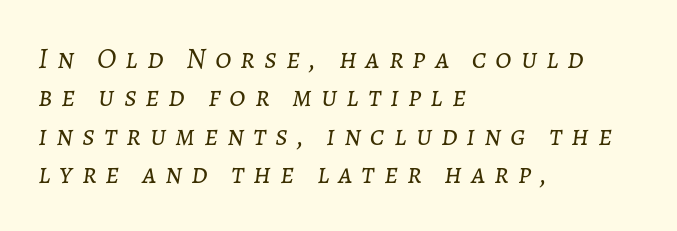
The image shows 29 px light type, italic (leaning right); set left-aligned, normal line spacing (1.32x), unusually wide letter spacing (+0.31 em), not underlined; low stroke contrast and a medium x-height.
